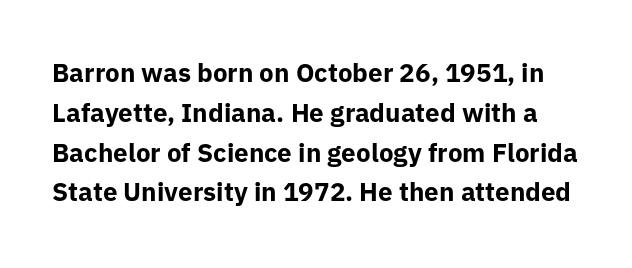
Q: Is the text bold? A: Yes.
Q: Is the text italic (slanted)? A: No, it is upright.
Q: Is the text underlined? A: No.
Q: Is the spacing between letters normal or unusually wide? A: Normal.
Q: Is the spacing between lines tight, normal or loose? A: Normal.
